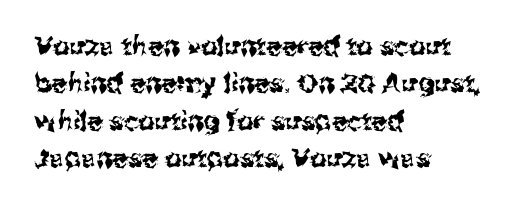
A typesetter would call this zero additional tracking. The string is rendered with underlining switched off. Reading down the block, your eye returns to a fixed left position each line. The lines sit at an ordinary, default distance from one another.
